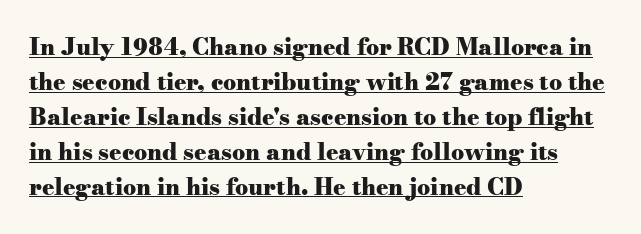
The image shows 23 px bold type, upright; set left-aligned, normal line spacing (1.52x), normal letter spacing, underlined.
